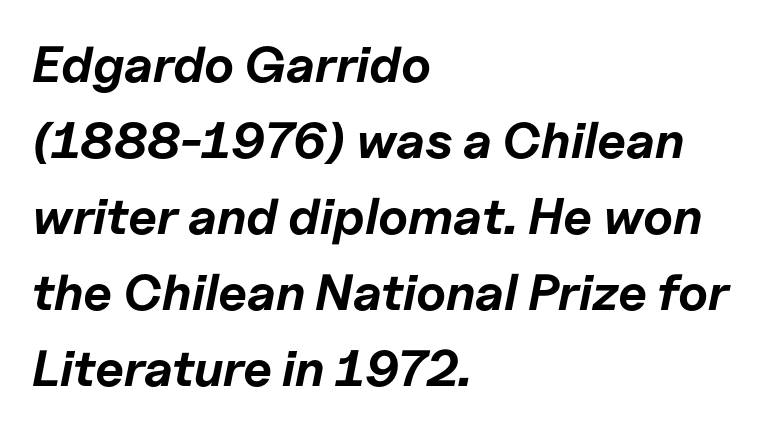
{"italic": "yes", "lean": "right", "slant_degrees": 11, "bold": "yes", "weight": "bold", "width": "normal", "stroke_contrast": "low", "x_height": "medium", "monospaced": "no", "underline": "no", "align": "left", "line_spacing": "normal", "line_spacing_ratio": 1.49, "letter_spacing": "normal", "letter_spacing_em": 0.0, "glyph_px": 51}
